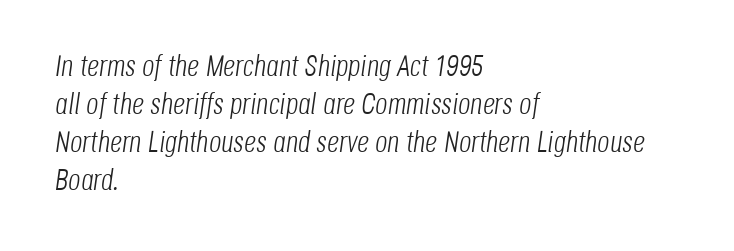
{"italic": "yes", "lean": "right", "slant_degrees": 8, "bold": "no", "weight": "light", "width": "condensed", "stroke_contrast": "low", "x_height": "large", "monospaced": "no", "underline": "no", "align": "left", "line_spacing": "normal", "line_spacing_ratio": 1.27, "letter_spacing": "normal", "letter_spacing_em": 0.0, "glyph_px": 30}
